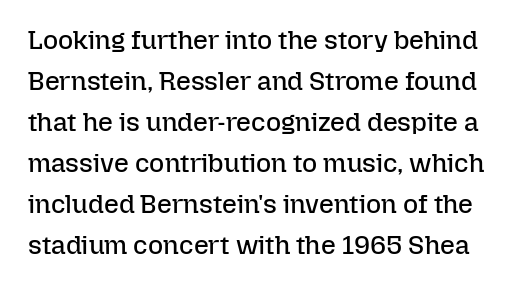
Q: Is the text bold? A: No.
Q: Is the text italic (slanted)? A: No, it is upright.
Q: Is the text underlined? A: No.
Q: Is the spacing between letters normal or unusually wide? A: Normal.
Q: Is the spacing between lines tight, normal or loose? A: Normal.
